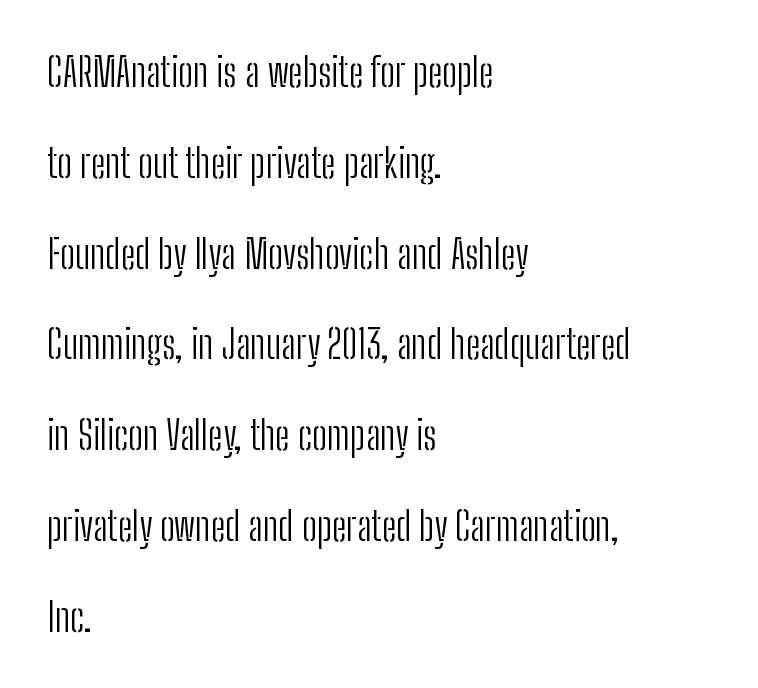
Weight: regular or lighter. Does the lettering tilt? It doesn't — this is upright. The area under the type is left untouched. The characters display no serif detailing; their extremities are plain.
